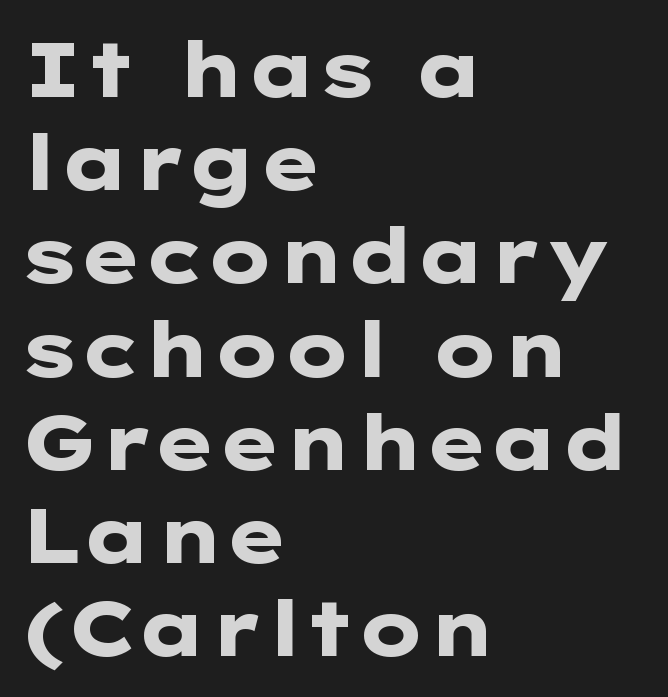
Q: Is the text bold? A: Yes.
Q: Is the text italic (slanted)? A: No, it is upright.
Q: Is the typeface a serif or a sans-serif typeface? A: Sans-serif.
Q: Is the text underlined? A: No.
Q: How is the paragraph aligned? A: Left-aligned.
Q: Is the spacing between letters normal or unusually wide? A: Normal.
Q: Width (condensed, normal, or wide)? A: Wide.
Q: Stroke contrast? A: Low.
Q: x-height? A: Medium.
